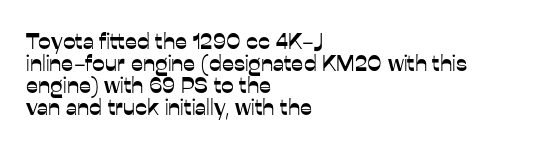
Notice how the stems are strictly vertical — no italics here. The typesetter chose a ragged-right arrangement here. This block would grow much taller if given ordinary leading; it's compressed now. The specimen omits any rule beneath the text block's lines. Short note: letters normally spaced.
